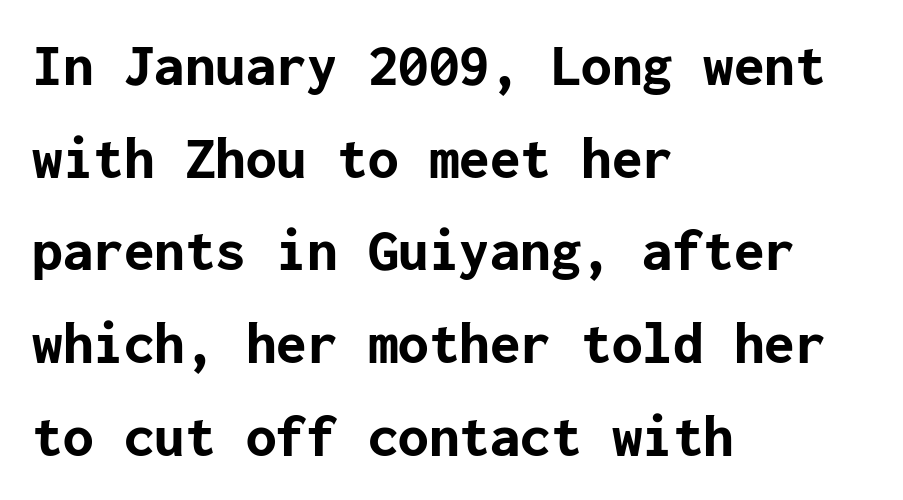
The setting favours the left margin, as ordinary paragraphs usually do. Ascenders rise straight up at ninety degrees. Bold? Absolutely — the strokes are thick and heavy. The space directly below the letters is spotless. Typographically, this falls in the sans-serif category.
